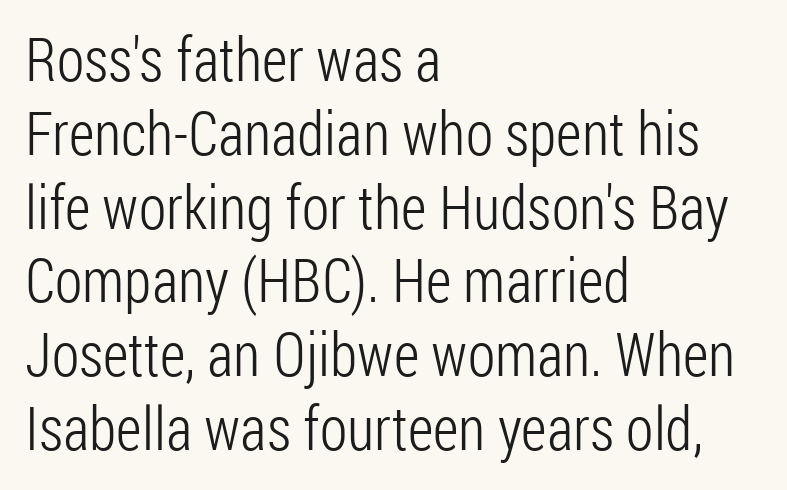
Q: Is the text bold? A: No.
Q: Is the text italic (slanted)? A: No, it is upright.
Q: Is the typeface a serif or a sans-serif typeface? A: Sans-serif.
Q: Is the text underlined? A: No.
Q: How is the paragraph aligned? A: Left-aligned.
Q: Is the spacing between letters normal or unusually wide? A: Normal.
Q: Width (condensed, normal, or wide)? A: Condensed.
Q: Stroke contrast? A: Low.
Q: x-height? A: Medium.
Q: Monospaced? A: No.
